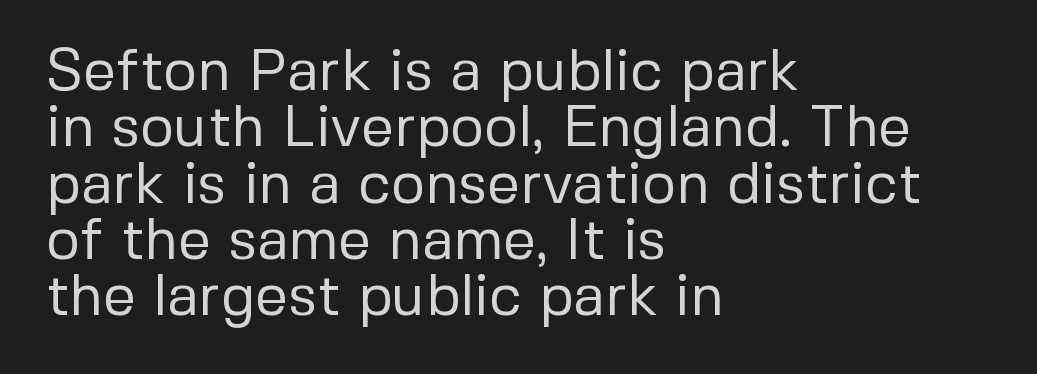
The image shows 58 px regular-weight sans-serif type, upright; set left-aligned, tight line spacing (0.97x), normal letter spacing, not underlined; low stroke contrast and a medium x-height.
